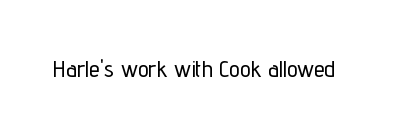
Q: Is the text italic (slanted)? A: No, it is upright.
Q: Is the text underlined? A: No.
Q: Is the spacing between letters normal or unusually wide? A: Normal.
